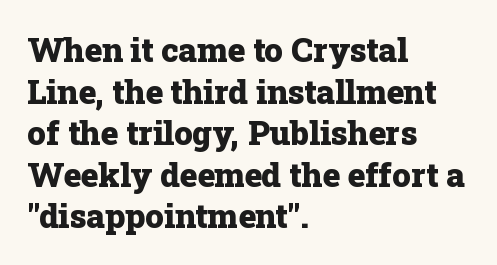
In terms of leading, this rendering sits right in the middle. Posture: straight, roman, zero tilt. In terms of letterform style, serifs are clearly present. Is this a fixed-width face? No — the glyphs have proportional, varying widths. The string is rendered with underlining switched off. Short and long lines alike share a common starting point at left.
